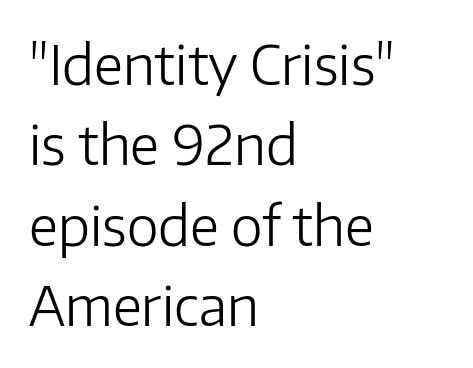
The image shows 54 px light sans-serif type, upright; set left-aligned, normal line spacing (1.49x), normal letter spacing, not underlined; low stroke contrast and a medium x-height.
